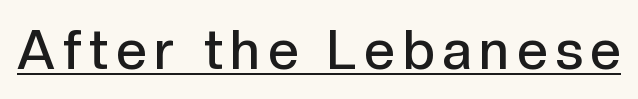
In terms of posture, this sample is upright. What kind of face is this? One without serifs — a sans. Typesetter's note: demi weight, one step under bold. Is there an underline? Yes — a line sits under the letters.
